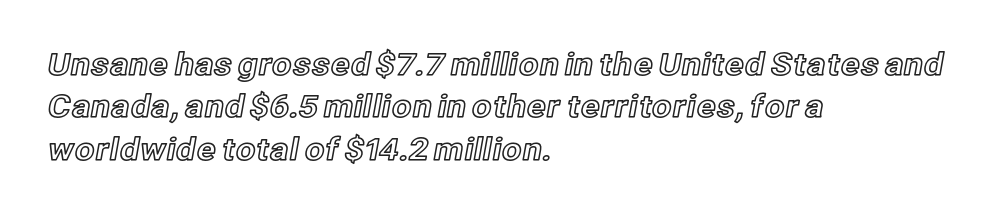
{"width": "normal", "x_height": "medium", "monospaced": "no", "underline": "no", "align": "left", "line_spacing": "normal", "line_spacing_ratio": 1.37, "letter_spacing": "normal", "letter_spacing_em": 0.0, "glyph_px": 31}
